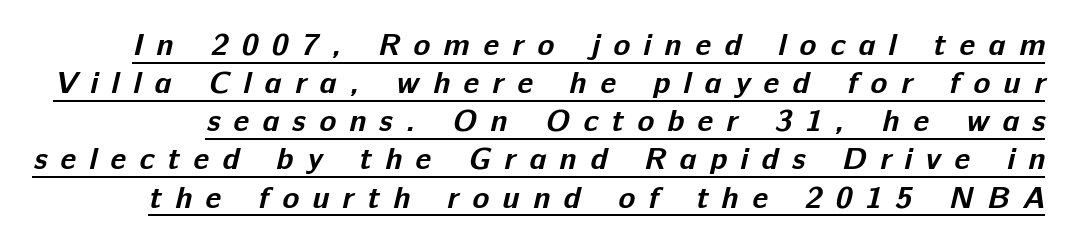
Q: Is the text bold? A: Yes.
Q: Is the typeface a serif or a sans-serif typeface? A: Sans-serif.
Q: Is the text underlined? A: Yes.
Q: Is the spacing between letters normal or unusually wide? A: Unusually wide.
Q: Width (condensed, normal, or wide)? A: Normal.
Q: Stroke contrast? A: Low.
Q: x-height? A: Medium.
Q: Monospaced? A: No.
